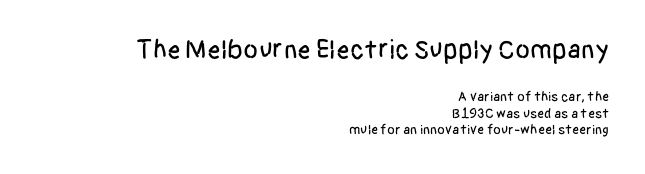
{"italic": "no", "underline": "no", "align": "right", "line_spacing_ratio": 1.18, "letter_spacing": "normal", "letter_spacing_em": 0.0, "larger_block": "first", "size_ratio": 1.93, "glyph_px": 27}
